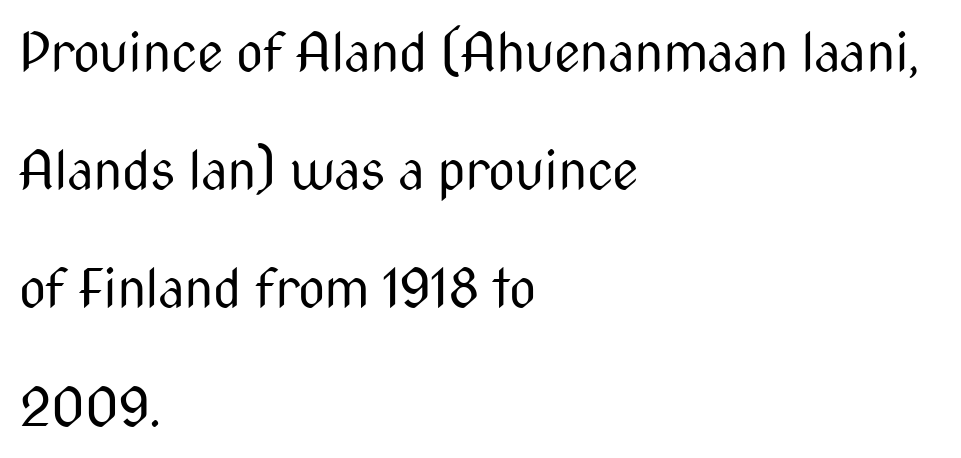
{"serif": "no", "italic": "no", "bold": "no", "weight": "regular", "width": "condensed", "stroke_contrast": "medium", "x_height": "medium", "monospaced": "no", "underline": "no", "align": "left", "line_spacing": "loose", "line_spacing_ratio": 2.23, "letter_spacing": "normal", "letter_spacing_em": 0.0, "glyph_px": 53}
